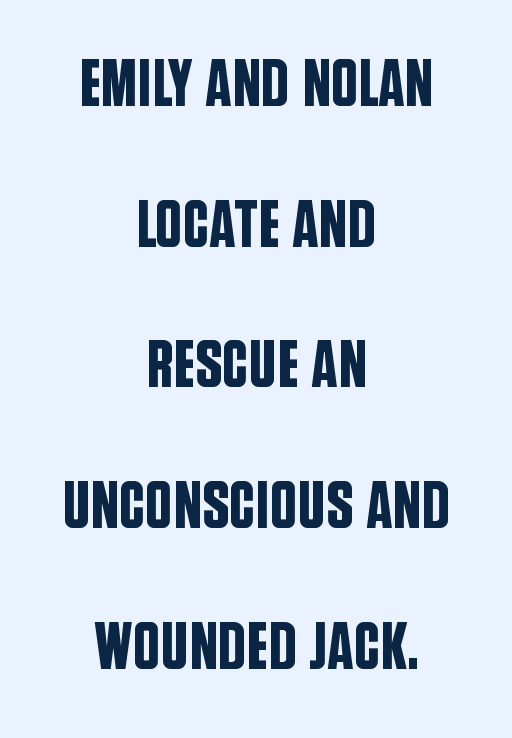
The image shows 67 px condensed sans-serif type, upright; set centered, loose line spacing (2.1x), normal letter spacing, not underlined; low stroke contrast and a large x-height.
